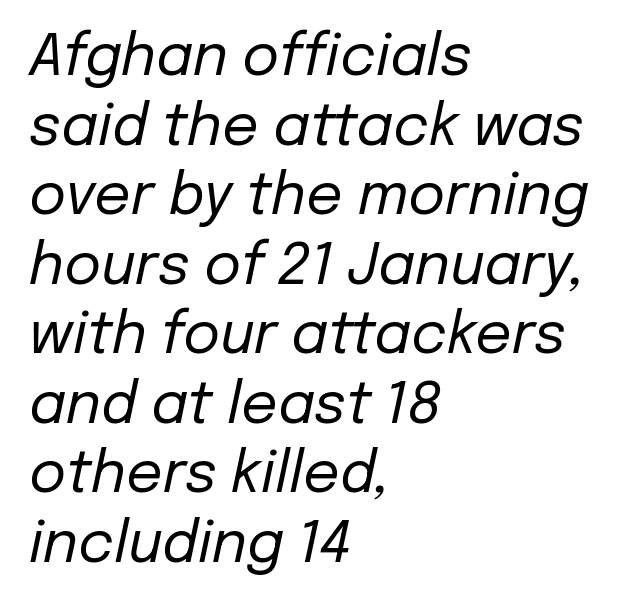
Reading down the block, your eye returns to a fixed left position each line. The passage shown is not bold in any degree. The rendering keeps characters at their native spacing. The font's italic variant was chosen for this text. These lines are rendered in a variable-pitch font.
